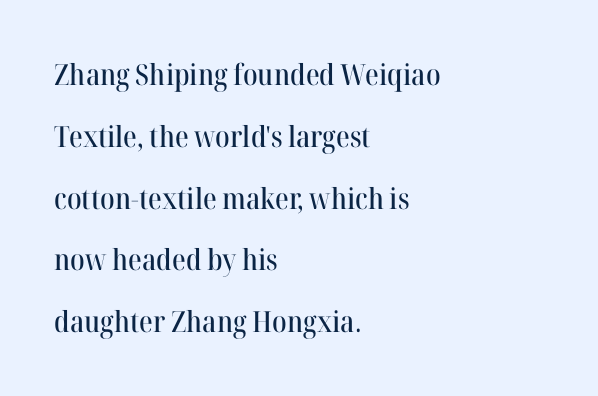
{"serif": "yes", "italic": "no", "width": "normal", "stroke_contrast": "high", "x_height": "medium", "monospaced": "no", "underline": "no", "align": "left", "line_spacing": "loose", "line_spacing_ratio": 2.13, "letter_spacing": "normal", "letter_spacing_em": 0.0, "glyph_px": 29}
